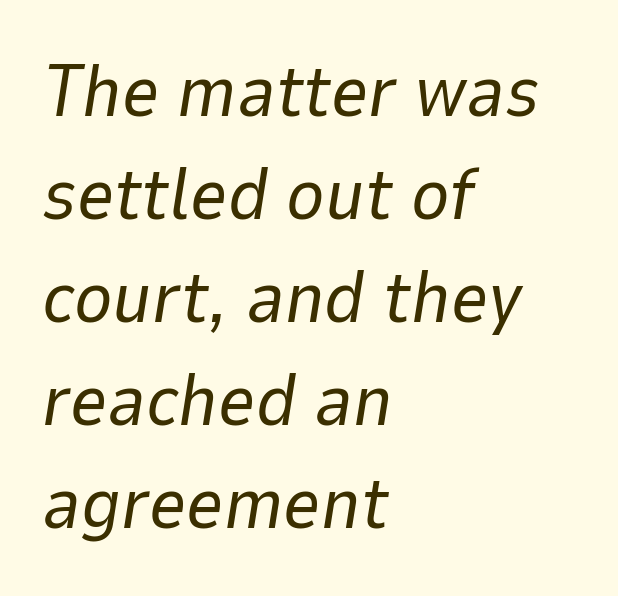
Q: Is the text bold? A: No.
Q: Is the text italic (slanted)? A: Yes, it leans right by about 9 degrees.
Q: Is the text underlined? A: No.
Q: How is the paragraph aligned? A: Left-aligned.
Q: Is the spacing between letters normal or unusually wide? A: Normal.
Q: Is the spacing between lines tight, normal or loose? A: Normal.
Q: Width (condensed, normal, or wide)? A: Normal.
Q: Stroke contrast? A: Low.
Q: x-height? A: Medium.
Q: Monospaced? A: No.
